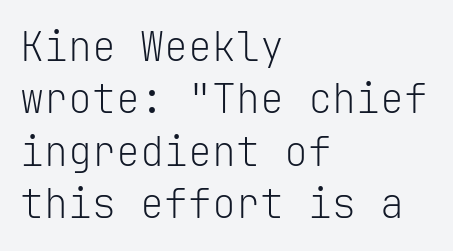
The image shows 40 px light sans-serif type, upright, monospaced; set left-aligned, normal line spacing (1.31x), normal letter spacing, not underlined; low stroke contrast and a medium x-height.
